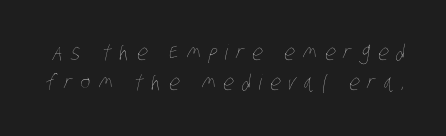
The image shows 21 px text type; set normal line spacing (1.42x), unusually wide letter spacing (+0.39 em), not underlined.
